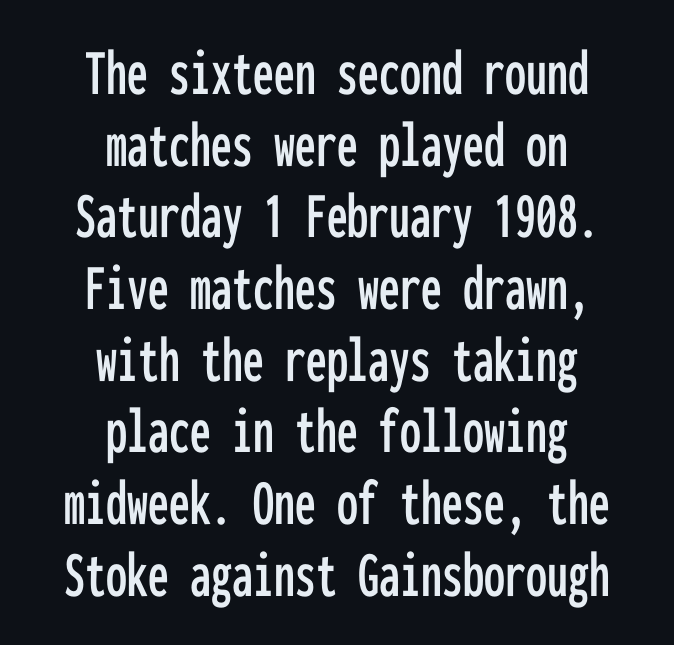
The words here are not underlined. The vertical gap from one line to the next is small. Stroke terminals: plain, sans-serif. Upright lettering throughout. The tracking reads as untouched default to a designer's eye. The letters march in equal steps, a hallmark of fixed-pitch type.
